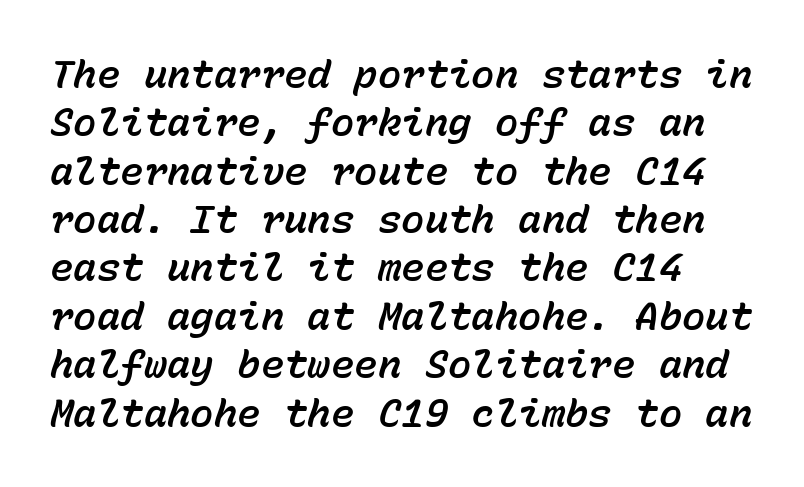
{"italic": "yes", "lean": "right", "slant_degrees": 15, "width": "normal", "stroke_contrast": "low", "x_height": "medium", "monospaced": "yes", "underline": "no", "align": "left", "line_spacing_ratio": 1.24, "letter_spacing": "normal", "letter_spacing_em": 0.0, "glyph_px": 39}
